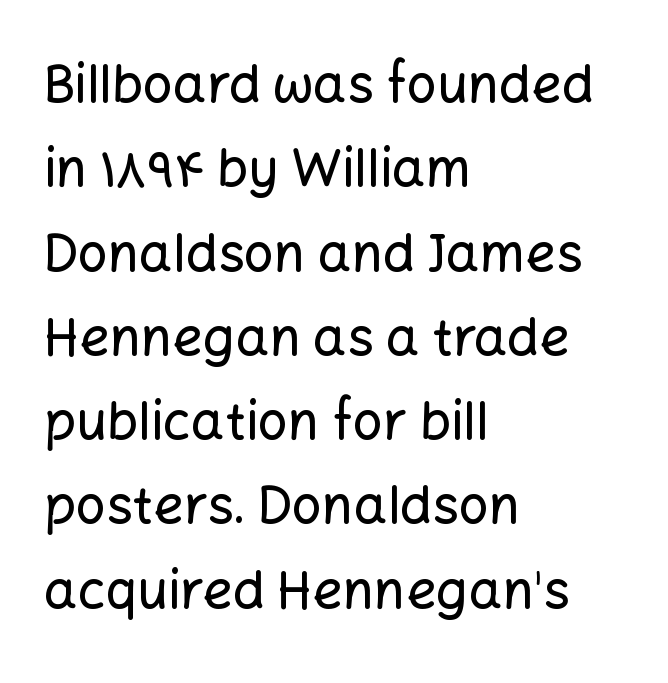
The image shows 53 px sans-serif type, upright; set left-aligned, normal line spacing (1.59x), normal letter spacing, not underlined; low stroke contrast and a medium x-height.
